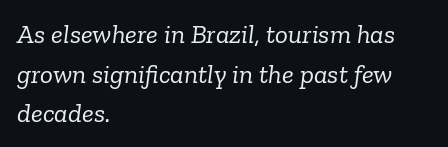
Unmarked baselines from the first word to the last. Style check: oblique. Line starts are locked; line ends wander. The typesetting does not lean heavy: it is not bold. Regarding leading, the lines here are spaced in the standard way. Spacing between characters is what you'd get straight out of the box.
